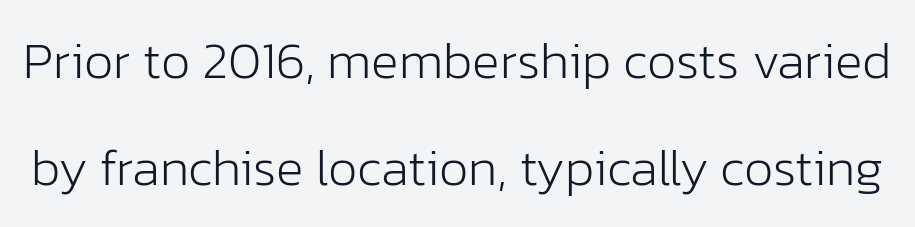
The image shows 52 px light sans-serif type, upright; set loose line spacing (2.06x), normal letter spacing, not underlined; low stroke contrast and a medium x-height.
